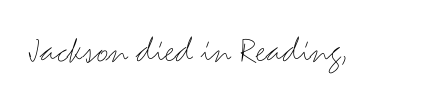
This sample uses a sans-serif face. A clean baseline with only descenders dipping below it. The passage shown has conventional tracking throughout. Heft: none added — not bold.
